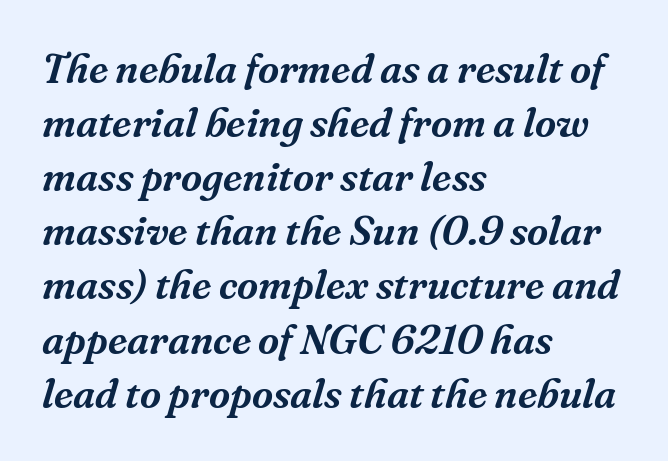
{"serif": "yes", "italic": "yes", "lean": "right", "slant_degrees": 16, "width": "normal", "stroke_contrast": "medium", "x_height": "medium", "monospaced": "no", "underline": "no", "align": "left", "line_spacing": "normal", "line_spacing_ratio": 1.32, "letter_spacing": "normal", "letter_spacing_em": 0.0, "glyph_px": 41}
